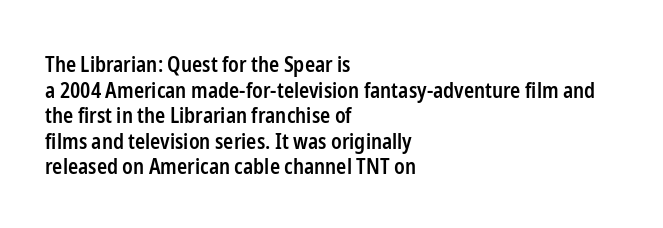
The image shows 21 px text type, upright; set left-aligned, line spacing 1.22x, normal letter spacing, not underlined.
